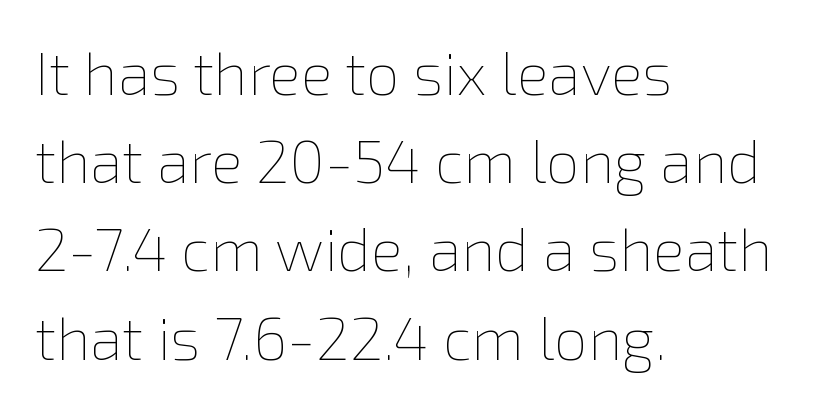
Q: Is the text bold? A: No.
Q: Is the text italic (slanted)? A: No, it is upright.
Q: Is the text underlined? A: No.
Q: How is the paragraph aligned? A: Left-aligned.
Q: Is the spacing between letters normal or unusually wide? A: Normal.
Q: Is the spacing between lines tight, normal or loose? A: Normal.
Q: Width (condensed, normal, or wide)? A: Normal.
Q: Stroke contrast? A: Low.
Q: x-height? A: Medium.
Q: Monospaced? A: No.
